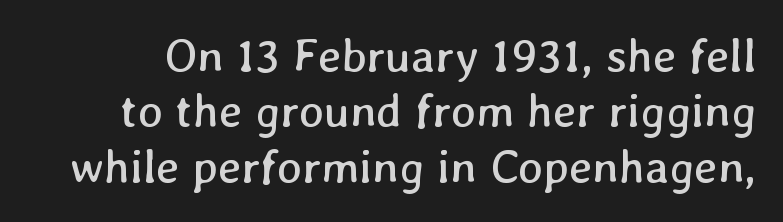
A typesetter would call this proportional, since set widths differ per character. Each word holds together tightly as a unit, with standard inter-letter gaps. Quick note: underline off. A quiet, ordinary-to-light weight characterises the typeface.
